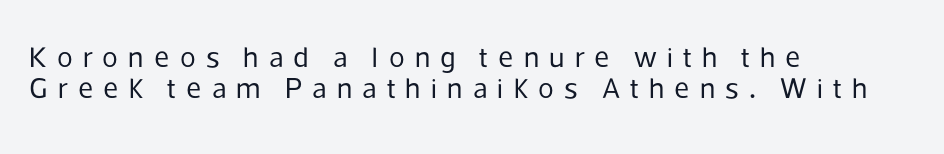
Grotesque or geometric, the face here clearly has no serifs. A clean baseline with only descenders dipping below it. Here the designer chose a conventional face with non-uniform glyph widths. Compared with typical body copy, the letter spacing here is much looser. In CSS terms this would be text-align: left. The lettering stays uniformly vertical, giving the passage a roman look.
